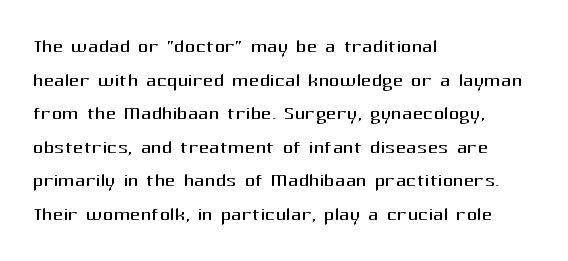
{"italic": "no", "bold": "no", "underline": "no", "align": "left", "line_spacing": "normal", "line_spacing_ratio": 1.29, "letter_spacing": "normal", "letter_spacing_em": 0.0, "glyph_px": 26}
